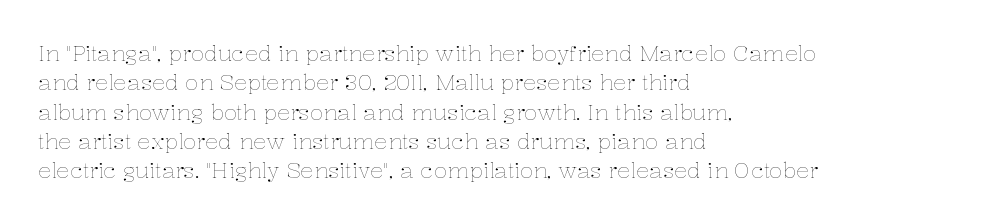
Q: Is the text bold? A: No.
Q: Is the text italic (slanted)? A: No, it is upright.
Q: Is the text underlined? A: No.
Q: How is the paragraph aligned? A: Left-aligned.
Q: Is the spacing between letters normal or unusually wide? A: Normal.
Q: Is the spacing between lines tight, normal or loose? A: Normal.
